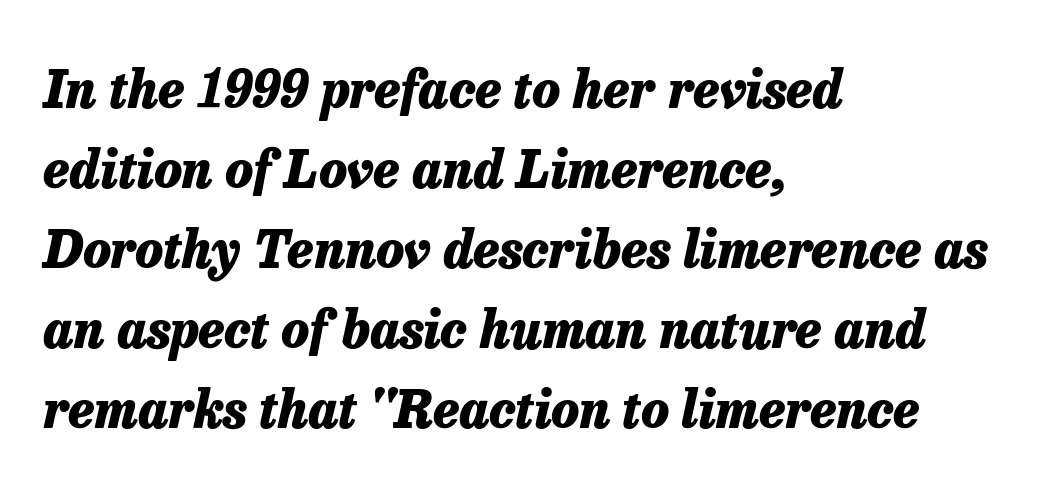
The glyphs look as if they've been sheared to an angle. Typeset ragged right — the left edge is the straight one. Spacing verdict: proportional, widths tailored to each character. Honestly, the row spacing looks completely unremarkable. How are the letters spaced? Ordinarily, with no added tracking. Plenty of ink on the page — the face is bold.
